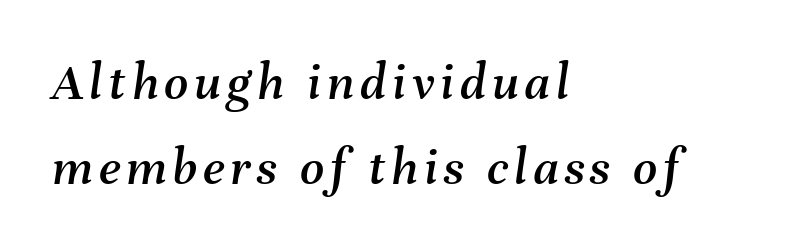
{"italic": "yes", "lean": "right", "slant_degrees": 8, "width": "normal", "stroke_contrast": "medium", "x_height": "medium", "monospaced": "no", "underline": "no", "align": "left", "line_spacing": "normal", "line_spacing_ratio": 1.6, "glyph_px": 53}
